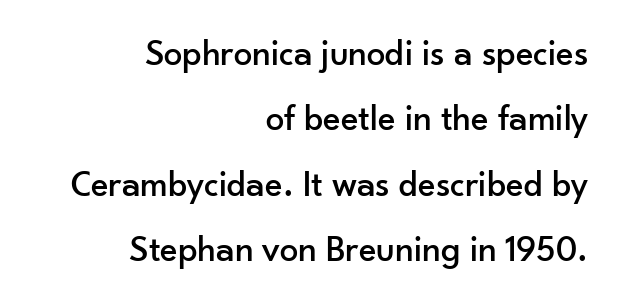
Look at the tracking — it's just the regular setting, nothing added. You can tell from the bare stems that sans-serif type was used. A clean baseline with only descenders dipping below it. The face used here is proportionally spaced, like ordinary book or web type. The type sits square on the baseline with zero lean.
